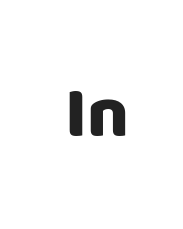
{"serif": "no", "italic": "no", "width": "normal", "stroke_contrast": "low", "x_height": "large", "monospaced": "no", "underline": "no", "letter_spacing": "normal", "letter_spacing_em": 0.0, "glyph_px": 72}
